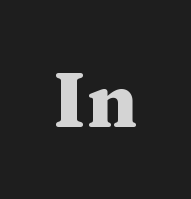
Students, note that the glyphs here touch the page at normal intervals. The rendering uses natural spacing where letterforms have individual widths. Pretty heavy lettering here — definitely bold. Ordinary non-slanted type is in use.
